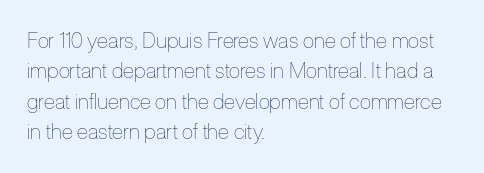
The image shows 21 px text type, upright; set left-aligned, normal line spacing (1.45x), normal letter spacing, not underlined.
